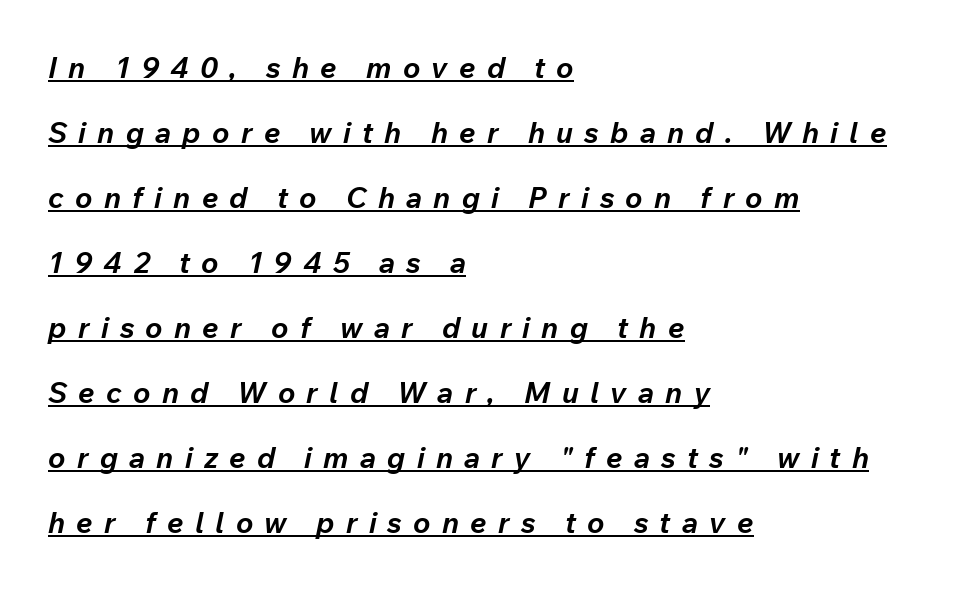
Q: Is the text bold? A: Yes.
Q: Is the text italic (slanted)? A: Yes, it leans right by about 12 degrees.
Q: Is the text underlined? A: Yes.
Q: How is the paragraph aligned? A: Left-aligned.
Q: Is the spacing between letters normal or unusually wide? A: Unusually wide.
Q: Is the spacing between lines tight, normal or loose? A: Loose.
Q: Width (condensed, normal, or wide)? A: Normal.
Q: Stroke contrast? A: Low.
Q: x-height? A: Medium.
Q: Monospaced? A: No.
